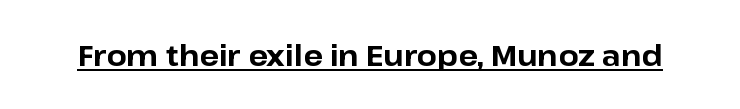
Q: Is the text bold? A: Yes.
Q: Is the text italic (slanted)? A: No, it is upright.
Q: Is the typeface a serif or a sans-serif typeface? A: Sans-serif.
Q: Is the text underlined? A: Yes.
Q: Is the spacing between letters normal or unusually wide? A: Normal.
Q: Width (condensed, normal, or wide)? A: Normal.
Q: Stroke contrast? A: Low.
Q: x-height? A: Medium.
Q: Monospaced? A: No.
